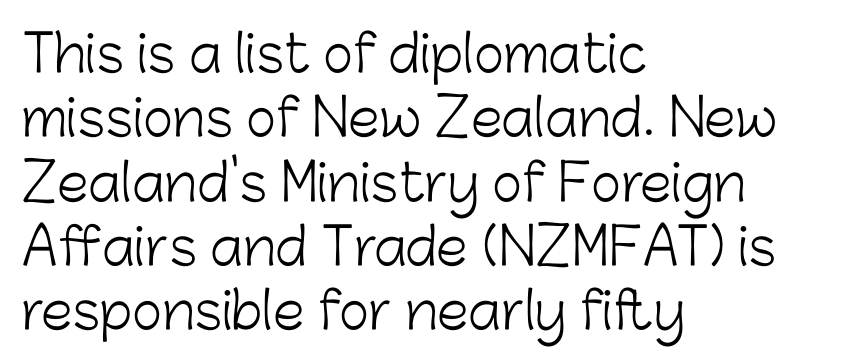
The text block is weighted toward the left margin, trailing off unevenly rightward. Baseline-to-baseline distance is the conventional proportion of letter height. Honestly, there is no underline to notice here at all. Standard letterfit; no display-style spreading of the glyphs. Notice how the stems are strictly vertical — no italics here. Examine the stroke ends and you'll find no serifs.
